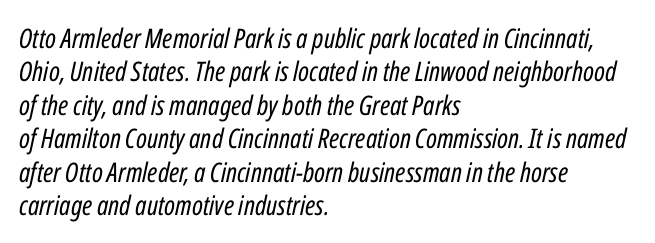
{"italic": "yes", "lean": "right", "slant_degrees": 12, "bold": "no", "underline": "no", "align": "left", "line_spacing_ratio": 1.24, "letter_spacing": "normal", "letter_spacing_em": 0.0, "glyph_px": 27}
